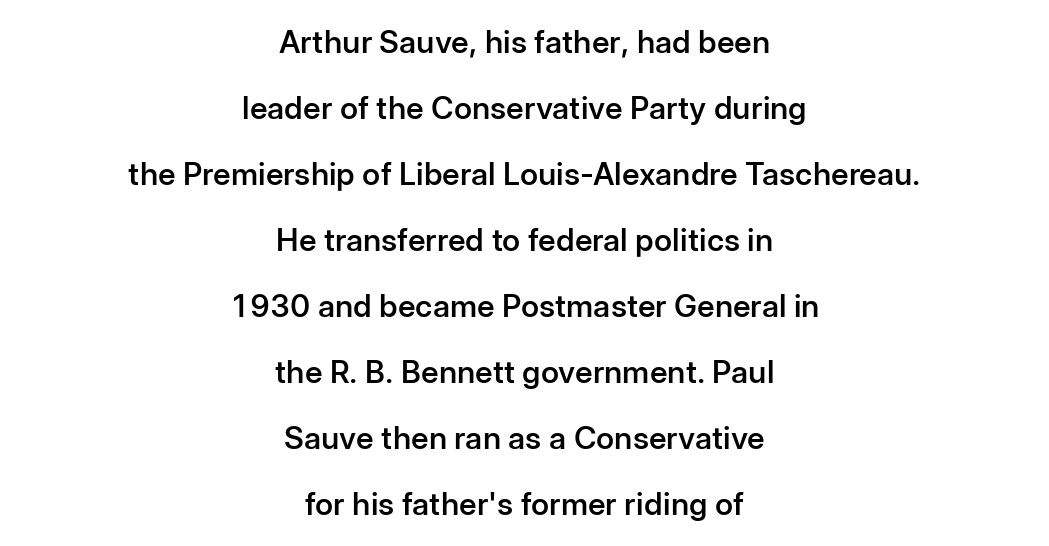
The image shows 31 px semibold sans-serif type, upright; set centered, loose line spacing (2.13x), normal letter spacing, not underlined; low stroke contrast and a medium x-height.
